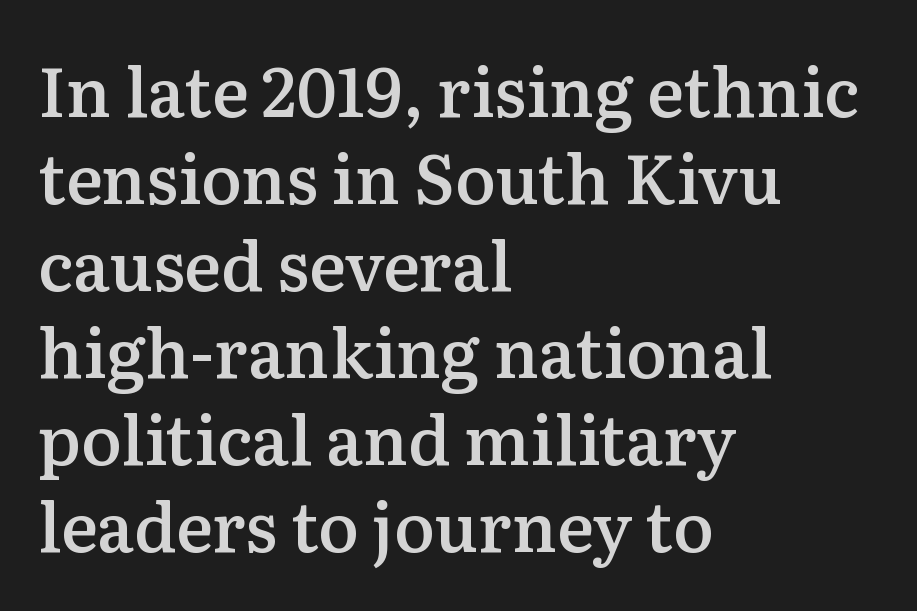
Its strokes are somewhat broadened, the hallmark of semibold type. Decoration check: the copy has no underline. Designer's note — italics off, roman on. Think of a printed novel: that variable character pitch is what you see here. Line starts are locked; line ends wander. You could call the tracking neutral — neither tight nor loose.
